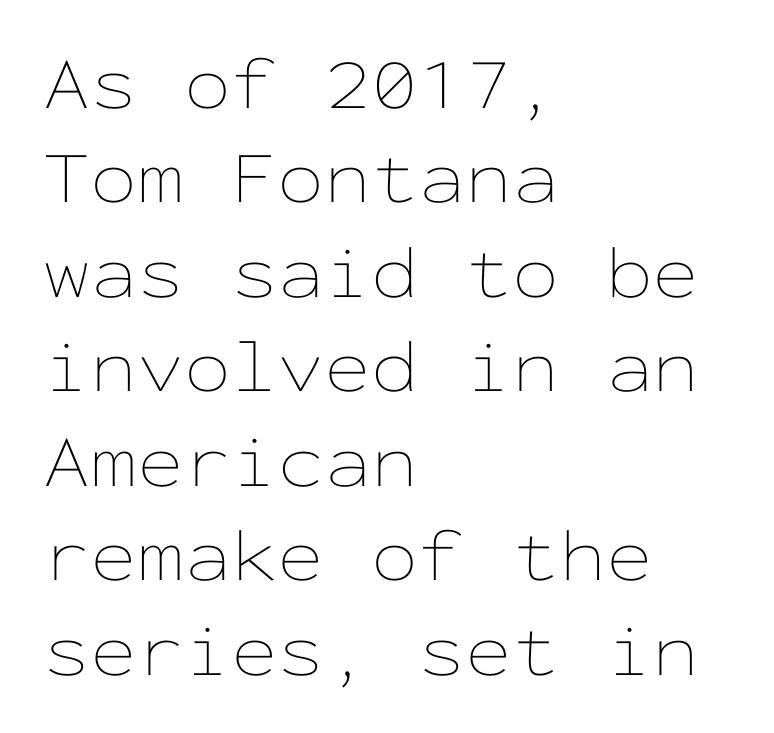
{"italic": "no", "bold": "no", "weight": "thin", "width": "wide", "stroke_contrast": "low", "x_height": "medium", "monospaced": "yes", "underline": "no", "align": "left", "line_spacing": "normal", "line_spacing_ratio": 1.26, "letter_spacing": "normal", "letter_spacing_em": 0.0, "glyph_px": 75}
